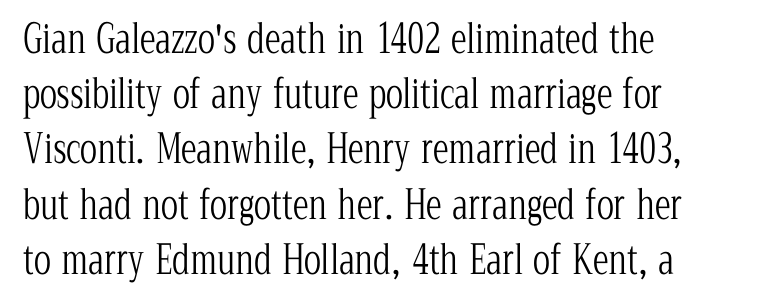
Q: Is the text bold? A: No.
Q: Is the text italic (slanted)? A: No, it is upright.
Q: Is the typeface a serif or a sans-serif typeface? A: Serif.
Q: Is the text underlined? A: No.
Q: How is the paragraph aligned? A: Left-aligned.
Q: Is the spacing between letters normal or unusually wide? A: Normal.
Q: Is the spacing between lines tight, normal or loose? A: Normal.
Q: Width (condensed, normal, or wide)? A: Condensed.
Q: Stroke contrast? A: Low.
Q: x-height? A: Medium.
Q: Monospaced? A: No.
